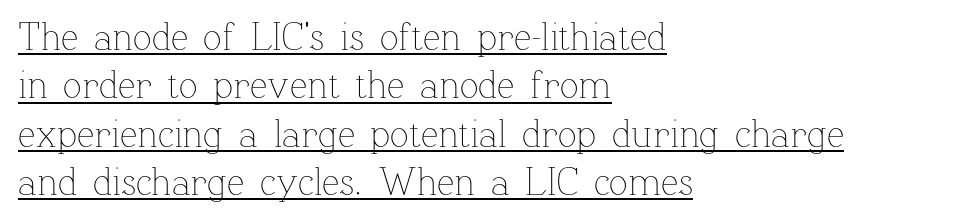
The image shows 39 px thin type, upright; set left-aligned, line spacing 1.24x, normal letter spacing, underlined; low stroke contrast and a medium x-height.
